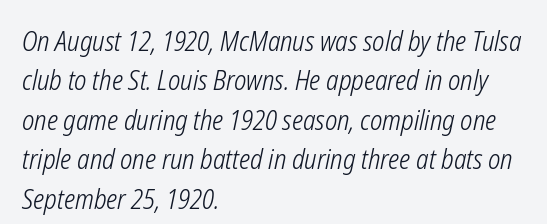
The image shows 27 px text type, italic (leaning right); set left-aligned, normal line spacing (1.46x), normal letter spacing, not underlined.
